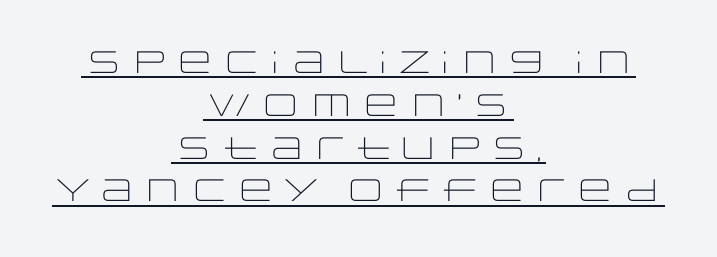
Short and long lines alike share a common midpoint. Nope, not italic — everything's standing straight. Has an underline been added? It has. Proportional: the letters do not fall into vertical columns.
